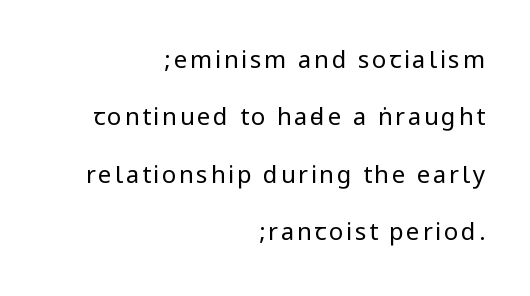
{"italic": "no", "bold": "no", "underline": "no", "align": "right", "line_spacing": "loose", "line_spacing_ratio": 2.39, "glyph_px": 24}
